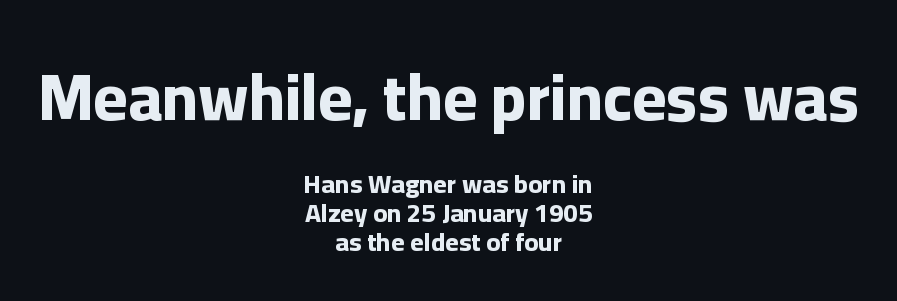
The face used here is rendered with its standard letterfit. Just letters on the line, the space beneath them empty. Typesetter's note: full bold, strokes at maximum text heaviness. Every stem runs plumb, perpendicular to the baseline. Size contrast runs from large at the top to small at the bottom.
